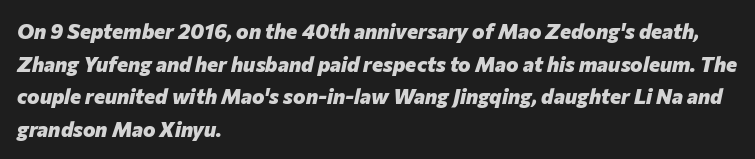
The image shows 21 px bold type, italic (leaning right); set left-aligned, normal line spacing (1.55x), normal letter spacing, not underlined.
